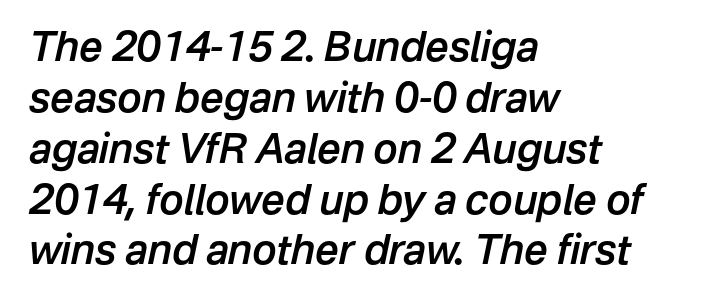
Left-aligned paragraph, ragged on the right. Think of a printed novel: that variable character pitch is what you see here. On the weight axis this lands at semibold, roughly 600. The letters sit at their default tracking, neither squeezed nor spread. Anything drawn beneath the words? Only blank space. These lines were composed using italics.
